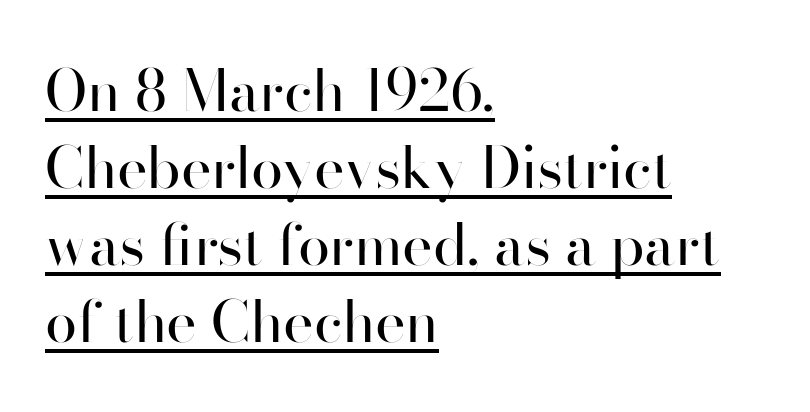
Q: Is the text bold? A: No.
Q: Is the text italic (slanted)? A: No, it is upright.
Q: Is the typeface a serif or a sans-serif typeface? A: Sans-serif.
Q: Is the text underlined? A: Yes.
Q: How is the paragraph aligned? A: Left-aligned.
Q: Is the spacing between letters normal or unusually wide? A: Normal.
Q: Is the spacing between lines tight, normal or loose? A: Normal.
Q: Width (condensed, normal, or wide)? A: Normal.
Q: Stroke contrast? A: High.
Q: x-height? A: Small.
Q: Monospaced? A: No.
